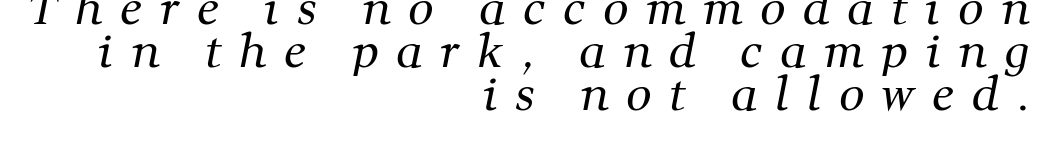
{"serif": "yes", "bold": "no", "weight": "regular", "width": "normal", "stroke_contrast": "medium", "x_height": "medium", "monospaced": "no", "underline": "no", "align": "right", "line_spacing": "tight", "line_spacing_ratio": 0.96, "letter_spacing": "wide", "letter_spacing_em": 0.39, "glyph_px": 45}
